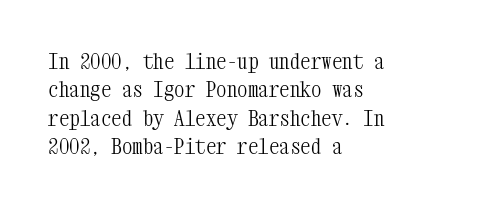
Q: Is the text bold? A: No.
Q: Is the text italic (slanted)? A: No, it is upright.
Q: Is the text underlined? A: No.
Q: How is the paragraph aligned? A: Left-aligned.
Q: Is the spacing between letters normal or unusually wide? A: Normal.
Q: Is the spacing between lines tight, normal or loose? A: Normal.
